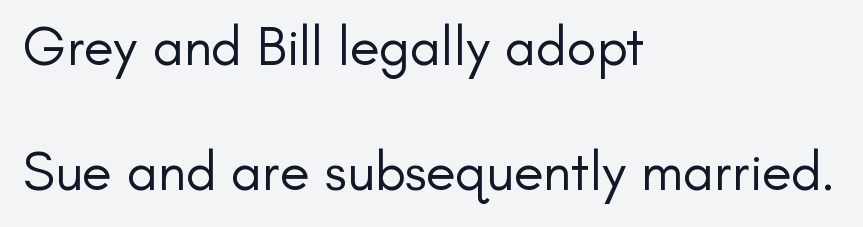
{"serif": "no", "italic": "no", "bold": "no", "weight": "regular", "width": "normal", "stroke_contrast": "low", "x_height": "small", "monospaced": "no", "underline": "no", "align": "left", "line_spacing": "loose", "line_spacing_ratio": 2.27, "letter_spacing": "normal", "letter_spacing_em": 0.0, "glyph_px": 55}
